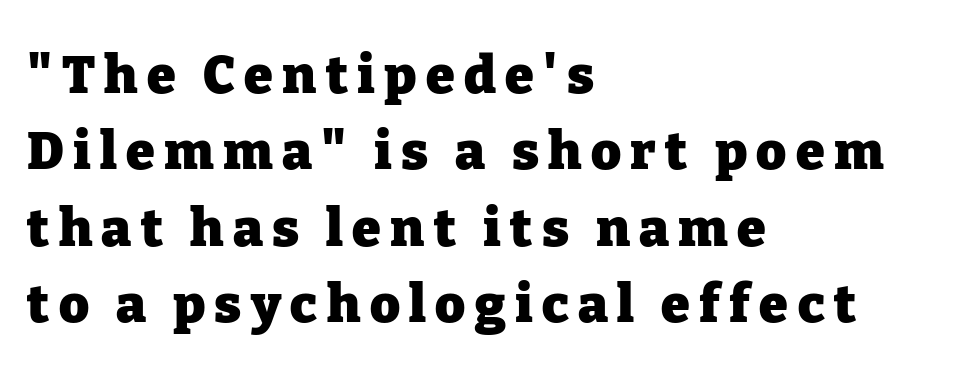
Q: Is the text bold? A: Yes.
Q: Is the text italic (slanted)? A: No, it is upright.
Q: Is the typeface a serif or a sans-serif typeface? A: Serif.
Q: Is the text underlined? A: No.
Q: How is the paragraph aligned? A: Left-aligned.
Q: Is the spacing between lines tight, normal or loose? A: Normal.
Q: Width (condensed, normal, or wide)? A: Normal.
Q: Stroke contrast? A: Low.
Q: x-height? A: Medium.
Q: Monospaced? A: No.
